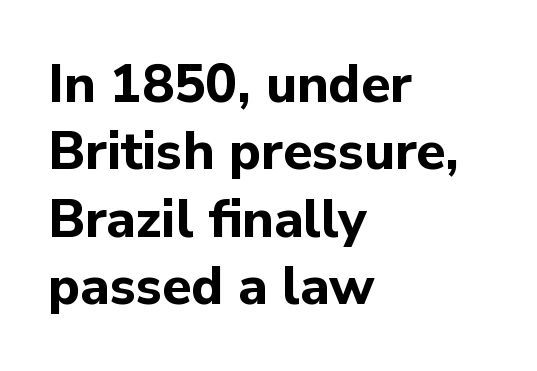
Q: Is the text bold? A: Yes.
Q: Is the text italic (slanted)? A: No, it is upright.
Q: Is the typeface a serif or a sans-serif typeface? A: Sans-serif.
Q: Is the text underlined? A: No.
Q: How is the paragraph aligned? A: Left-aligned.
Q: Is the spacing between letters normal or unusually wide? A: Normal.
Q: Is the spacing between lines tight, normal or loose? A: Normal.
Q: Width (condensed, normal, or wide)? A: Normal.
Q: Stroke contrast? A: Low.
Q: x-height? A: Medium.
Q: Monospaced? A: No.
